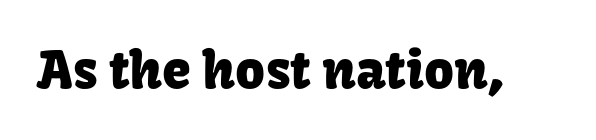
Q: Is the text italic (slanted)? A: No, it is upright.
Q: Is the typeface a serif or a sans-serif typeface? A: Sans-serif.
Q: Is the text underlined? A: No.
Q: Is the spacing between letters normal or unusually wide? A: Normal.
Q: Width (condensed, normal, or wide)? A: Normal.
Q: Stroke contrast? A: Low.
Q: x-height? A: Medium.
Q: Monospaced? A: No.
